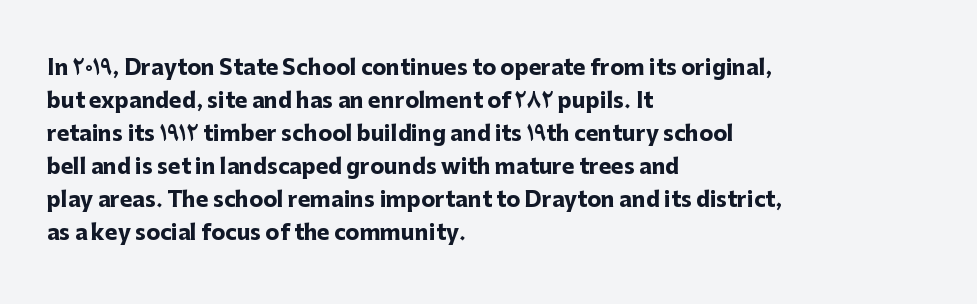
The sample has been set heavy, in full bold. Any mark beneath the type? The region is blank. The ragged edge is on the right, which tells us the setting is flush left. This sample uses plain, unmodified letter spacing. Posture: vertical. Does the leading feel generous? No, just average.
